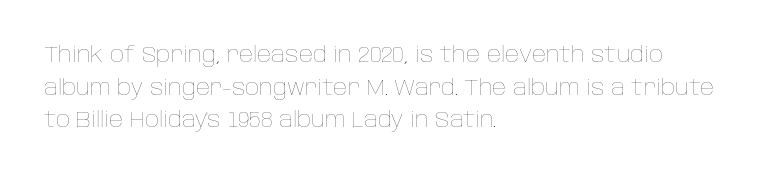
Rows of type keep a routine distance in the vertical direction. The space beneath each line is pristine and unruled. Which margin do the lines hug? The left one — the right edge is uneven. The letterforms sit shoulder to shoulder at normal distance.
